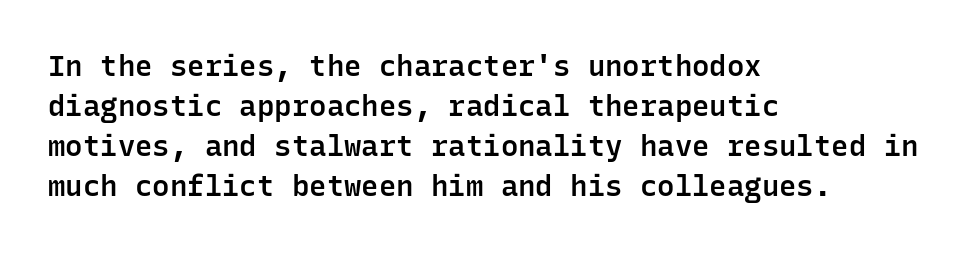
{"serif": "no", "italic": "no", "bold": "semi", "weight": "semibold", "width": "normal", "stroke_contrast": "low", "x_height": "medium", "monospaced": "yes", "underline": "no", "align": "left", "line_spacing": "normal", "line_spacing_ratio": 1.38, "letter_spacing": "normal", "letter_spacing_em": 0.0, "glyph_px": 29}
